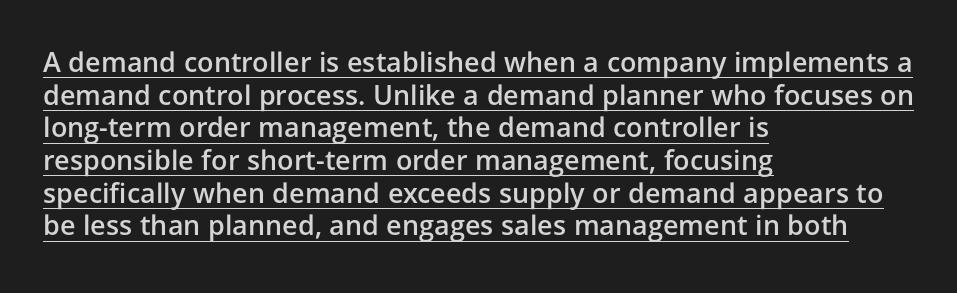
The image shows 27 px text type, upright; set left-aligned, line spacing 1.21x, normal letter spacing, underlined.
